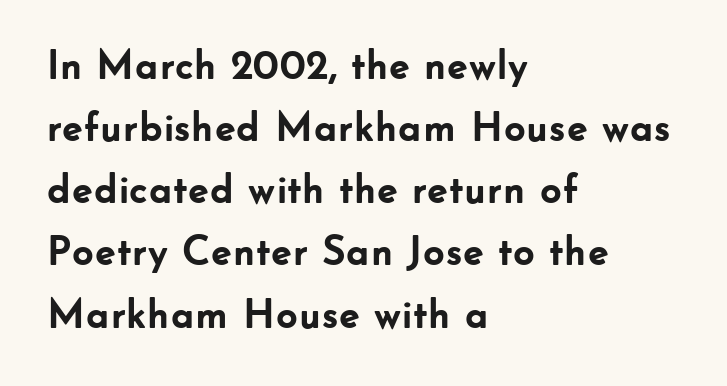
{"serif": "no", "italic": "no", "bold": "yes", "weight": "semibold", "width": "normal", "stroke_contrast": "low", "x_height": "small", "monospaced": "no", "underline": "no", "align": "left", "line_spacing": "normal", "line_spacing_ratio": 1.48, "letter_spacing": "normal", "letter_spacing_em": 0.0, "glyph_px": 42}
